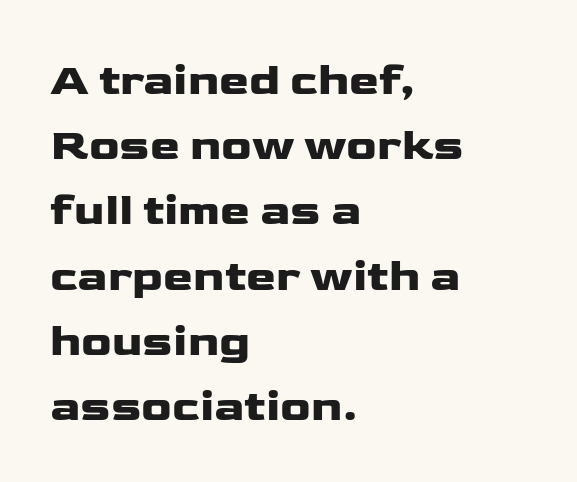
{"serif": "no", "italic": "no", "width": "wide", "stroke_contrast": "low", "x_height": "medium", "monospaced": "no", "underline": "no", "align": "left", "line_spacing": "normal", "line_spacing_ratio": 1.45, "letter_spacing": "normal", "letter_spacing_em": 0.0, "glyph_px": 45}
